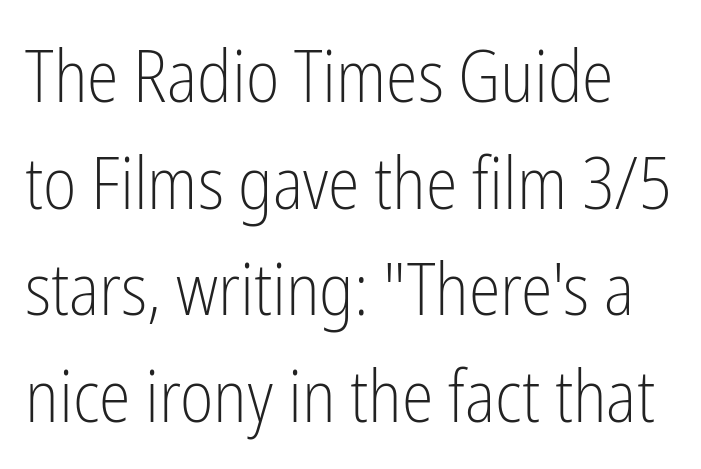
Q: Is the text bold? A: No.
Q: Is the text italic (slanted)? A: No, it is upright.
Q: Is the typeface a serif or a sans-serif typeface? A: Sans-serif.
Q: Is the text underlined? A: No.
Q: Is the spacing between letters normal or unusually wide? A: Normal.
Q: Is the spacing between lines tight, normal or loose? A: Normal.
Q: Width (condensed, normal, or wide)? A: Condensed.
Q: Stroke contrast? A: Low.
Q: x-height? A: Medium.
Q: Monospaced? A: No.
